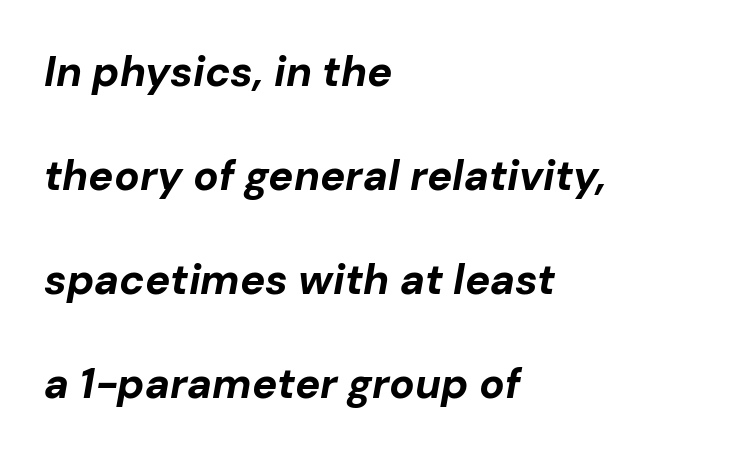
The image shows 42 px bold type, italic (leaning right); set left-aligned, loose line spacing (2.48x), normal letter spacing, not underlined; low stroke contrast and a medium x-height.
